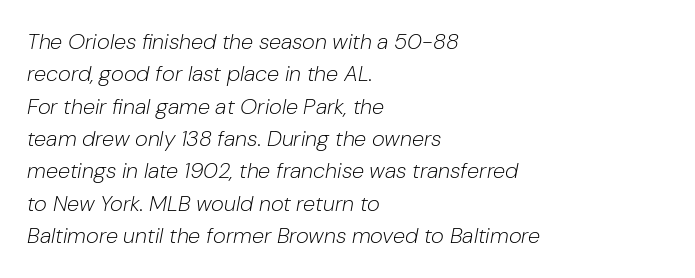
The leading is moderate, giving the passage an even texture. The letters are slanted; this is an italic face. Each line starts at the same left margin while the right side varies. The words here are not underlined. Compared with typical body copy, the letter spacing here is the same. Stems and bowls with no extra thickness — not bold.
